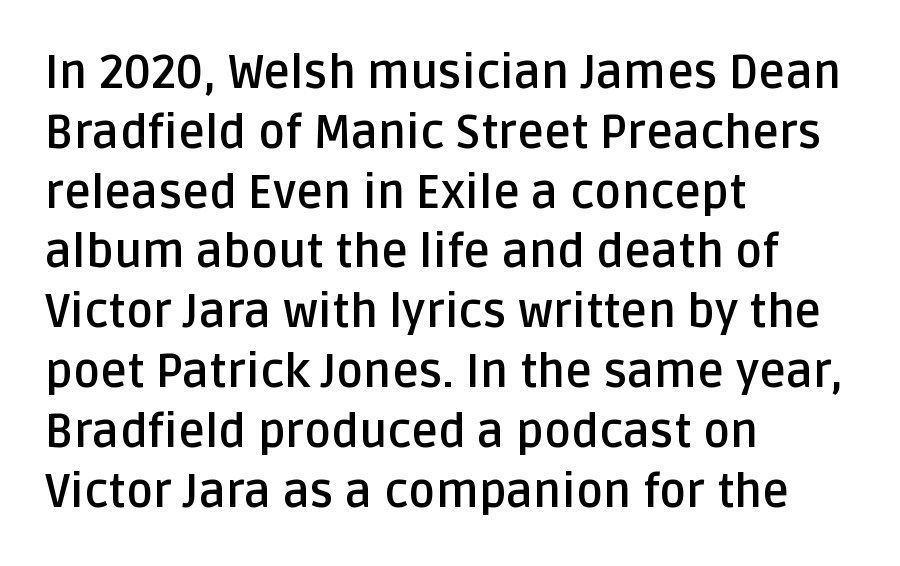
Quick note: underline off. Every row of glyphs begins at an identical x-position on the left. These lines keep a tight, regular rhythm from letter to letter. Strong, thick strokes mark this as bold type. How would I describe the line gaps? Plain and ordinary.
